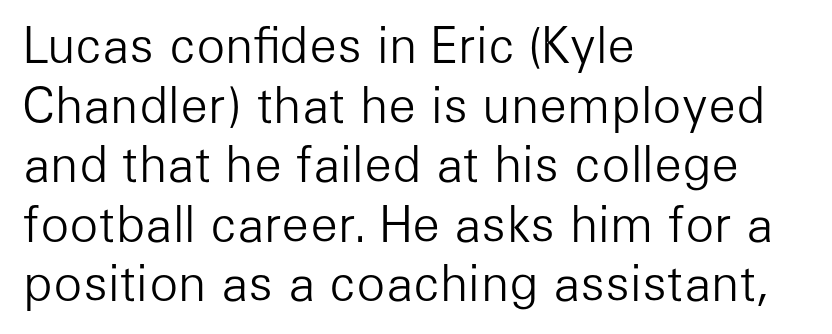
The image shows 48 px light sans-serif type, upright; set left-aligned, line spacing 1.24x, normal letter spacing, not underlined; low stroke contrast and a medium x-height.
